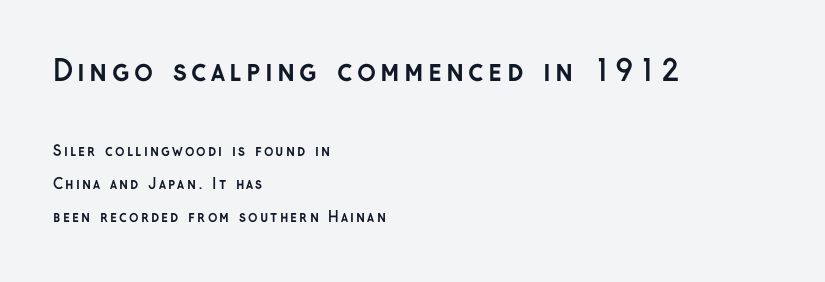
The leading is generous, giving the passage an open texture. A typesetter would label this face a sans. Decoration check: the copy has no underline. Every letter is thick-stroked: bold, no question.
